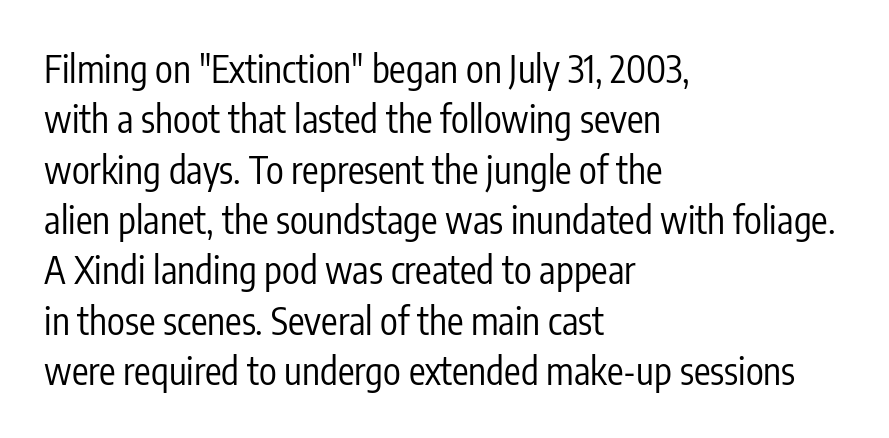
{"serif": "no", "italic": "no", "bold": "no", "weight": "regular", "width": "condensed", "stroke_contrast": "low", "x_height": "medium", "monospaced": "no", "underline": "no", "align": "left", "line_spacing": "normal", "line_spacing_ratio": 1.36, "letter_spacing": "normal", "letter_spacing_em": 0.0, "glyph_px": 37}
